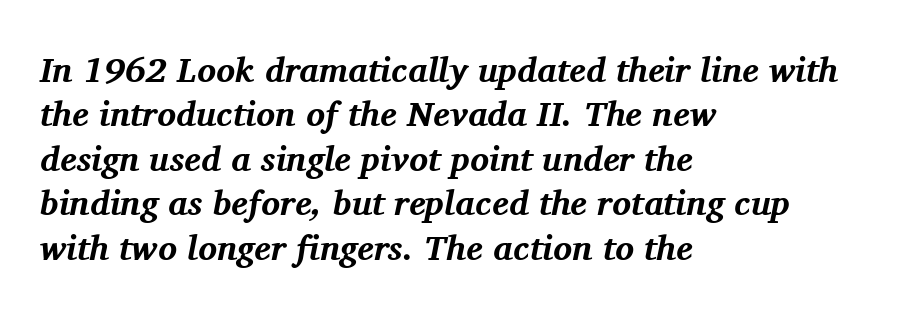
{"serif": "yes", "italic": "yes", "lean": "right", "slant_degrees": 11, "bold": "yes", "weight": "bold", "width": "normal", "stroke_contrast": "medium", "x_height": "medium", "monospaced": "no", "underline": "no", "align": "left", "line_spacing": "normal", "line_spacing_ratio": 1.27, "letter_spacing": "normal", "letter_spacing_em": 0.0, "glyph_px": 35}
